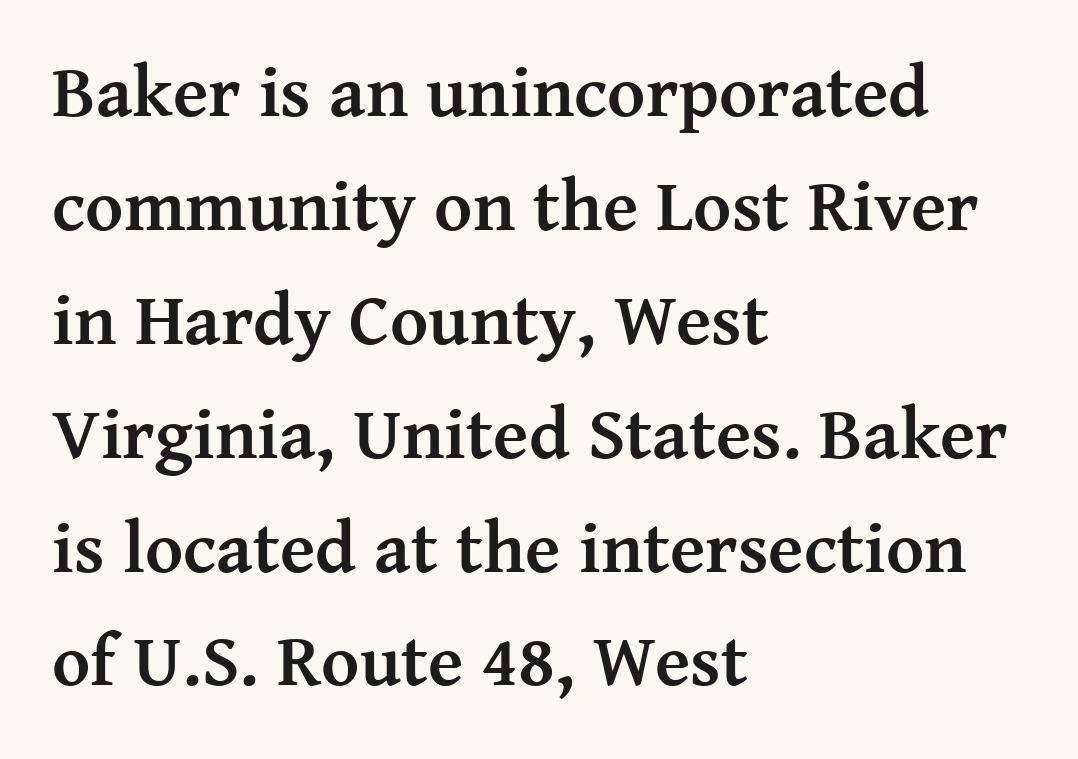
{"serif": "yes", "italic": "no", "bold": "yes", "weight": "semibold", "width": "normal", "stroke_contrast": "medium", "x_height": "medium", "monospaced": "no", "underline": "no", "align": "left", "line_spacing": "normal", "line_spacing_ratio": 1.56, "letter_spacing": "normal", "letter_spacing_em": 0.0, "glyph_px": 73}
